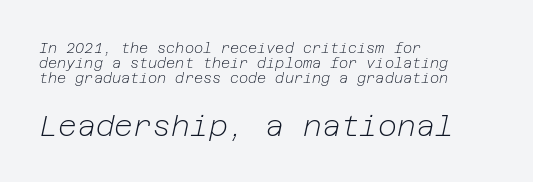
The image shows 29 px light type, italic (leaning right); set left-aligned, tight line spacing (1.08x), normal letter spacing, not underlined; the second (bottom) block is 2.07x larger; low stroke contrast and a medium x-height.
